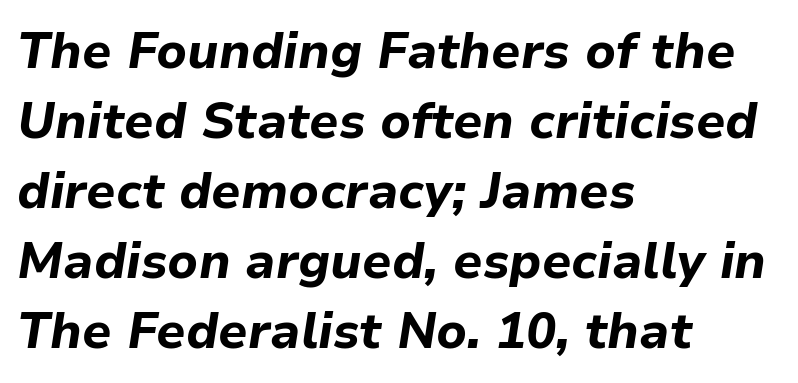
{"italic": "yes", "lean": "right", "slant_degrees": 9, "bold": "yes", "weight": "bold", "width": "normal", "stroke_contrast": "low", "x_height": "medium", "monospaced": "no", "underline": "no", "align": "left", "line_spacing": "normal", "line_spacing_ratio": 1.4, "letter_spacing": "normal", "letter_spacing_em": 0.0, "glyph_px": 50}
